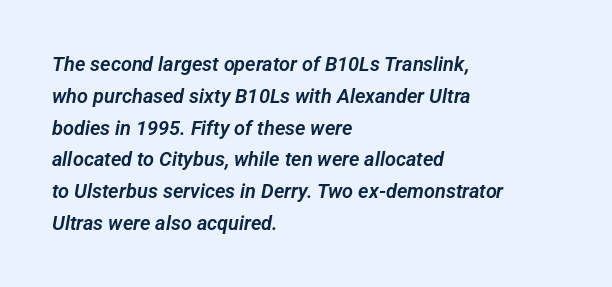
The image shows 20 px text type; set left-aligned, normal line spacing (1.59x), normal letter spacing, not underlined.
